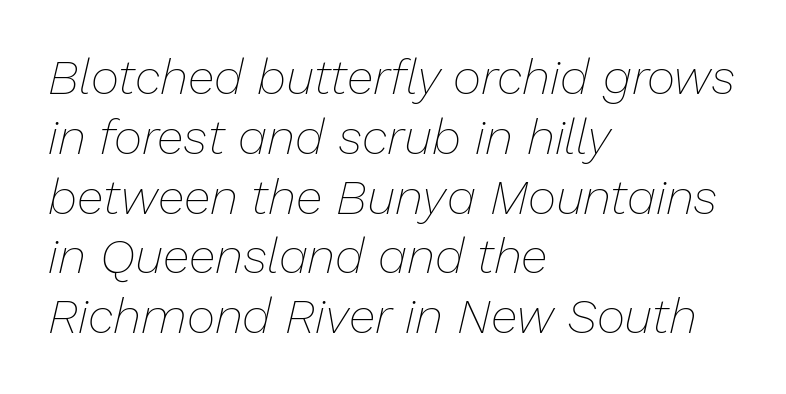
Italic: yes, the glyphs are oblique. The passage shown is typed in a proportional face where columns would drift. You could call the tracking neutral — neither tight nor loose. The paragraph has a hard left edge and a soft right edge. These glyphs show unthickened strokes, regular width or finer. Clear beneath every line of the passage.
